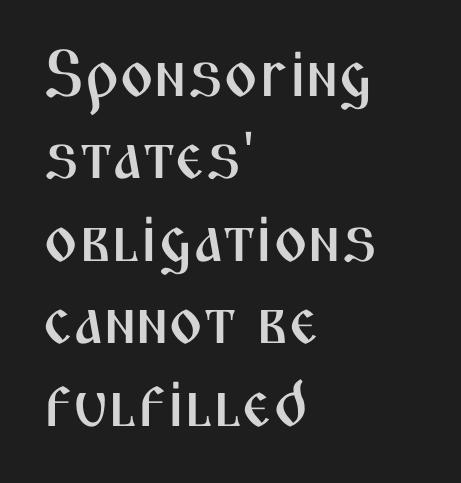
Check where the strokes stop: nothing finishes them off — pure sans. This rendering leaves character spacing at its baseline value. Layout note: lines flush left. Style check: upright. Spacing verdict: proportional, widths tailored to each character.
